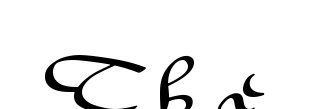
Q: Is the text italic (slanted)? A: Yes.
Q: Is the typeface a serif or a sans-serif typeface? A: Sans-serif.
Q: Is the text underlined? A: Yes.
Q: Is the spacing between letters normal or unusually wide? A: Unusually wide.
Q: Width (condensed, normal, or wide)? A: Wide.
Q: Stroke contrast? A: Medium.
Q: x-height? A: Small.
Q: Monospaced? A: No.
